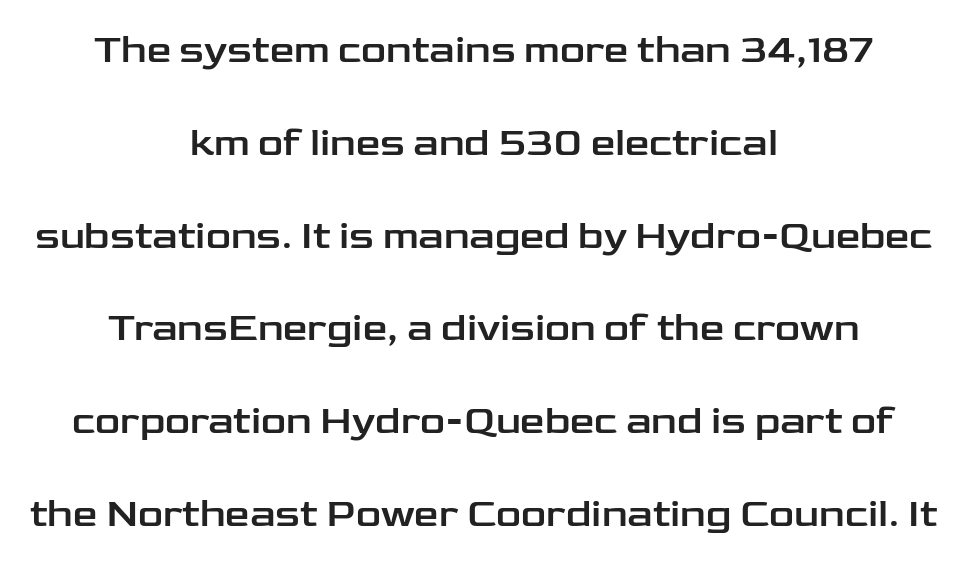
Q: Is the text italic (slanted)? A: No, it is upright.
Q: Is the typeface a serif or a sans-serif typeface? A: Sans-serif.
Q: Is the text underlined? A: No.
Q: How is the paragraph aligned? A: Centered.
Q: Is the spacing between letters normal or unusually wide? A: Normal.
Q: Is the spacing between lines tight, normal or loose? A: Loose.
Q: Width (condensed, normal, or wide)? A: Wide.
Q: Stroke contrast? A: Low.
Q: x-height? A: Medium.
Q: Monospaced? A: No.
